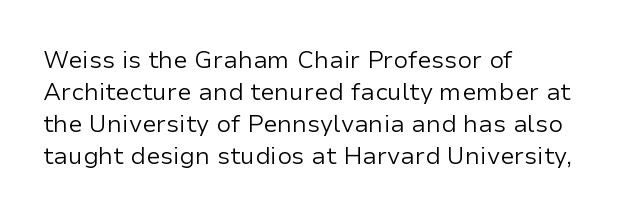
The strip under each line holds only bare page. You could call the tracking neutral — neither tight nor loose. Where is the straight margin? On the left. Upright lettering throughout. The weight tops out at a normal text grade.
